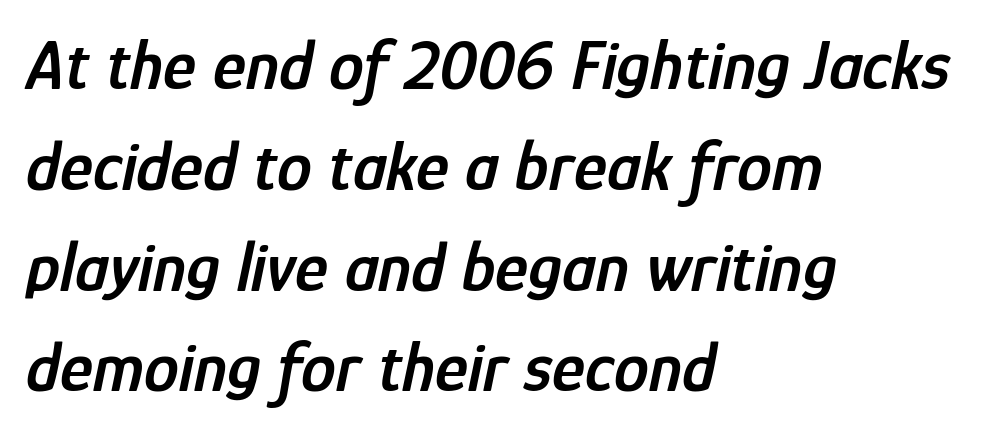
Q: Is the text bold? A: Semi-bold.
Q: Is the text italic (slanted)? A: Yes, it leans right by about 12 degrees.
Q: Is the text underlined? A: No.
Q: How is the paragraph aligned? A: Left-aligned.
Q: Is the spacing between letters normal or unusually wide? A: Normal.
Q: Is the spacing between lines tight, normal or loose? A: Normal.
Q: Width (condensed, normal, or wide)? A: Condensed.
Q: Stroke contrast? A: Low.
Q: x-height? A: Medium.
Q: Monospaced? A: No.
